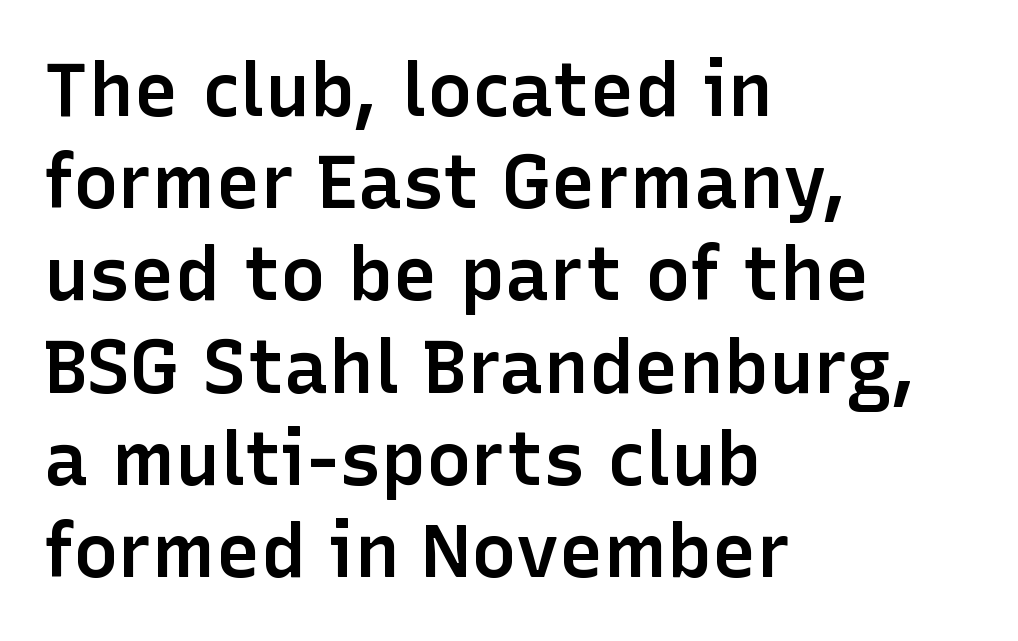
{"serif": "no", "italic": "no", "bold": "semi", "weight": "semibold", "width": "normal", "stroke_contrast": "low", "x_height": "medium", "monospaced": "no", "underline": "no", "align": "left", "line_spacing_ratio": 1.23, "letter_spacing": "normal", "letter_spacing_em": 0.0, "glyph_px": 75}
